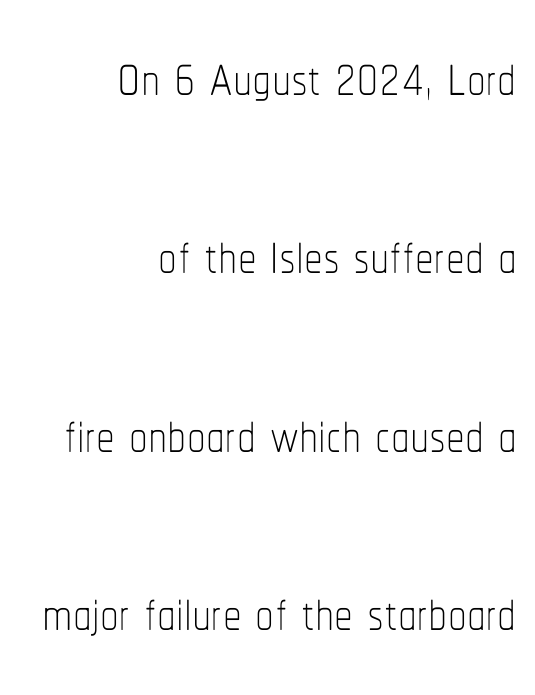
The rendering anchors every line to the right-hand side. A typesetter would call this proportional, since set widths differ per character. Honestly, the letter spacing is just normal — you wouldn't notice it. The passage shown is not underscored anywhere. No chunkiness to these letters — they're not bold.
